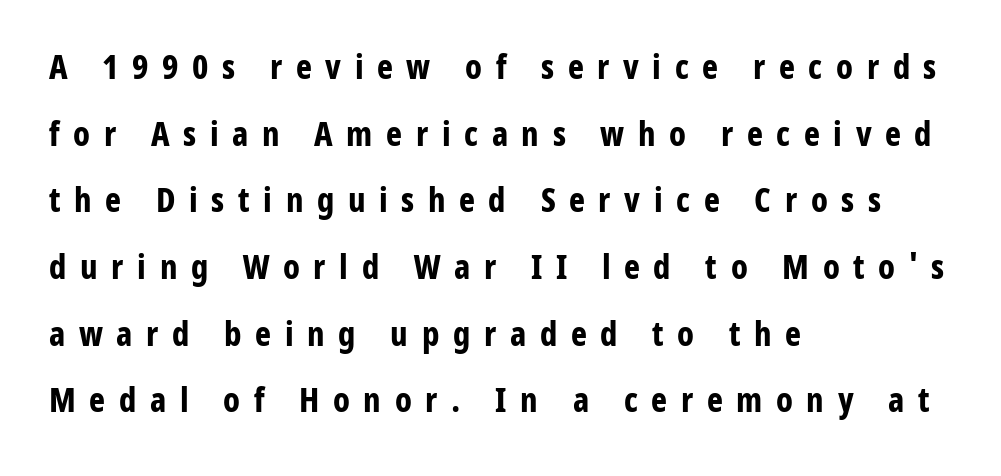
Q: Is the text bold? A: Yes.
Q: Is the text italic (slanted)? A: No, it is upright.
Q: Is the typeface a serif or a sans-serif typeface? A: Sans-serif.
Q: Is the text underlined? A: No.
Q: How is the paragraph aligned? A: Left-aligned.
Q: Is the spacing between letters normal or unusually wide? A: Unusually wide.
Q: Is the spacing between lines tight, normal or loose? A: Loose.
Q: Width (condensed, normal, or wide)? A: Condensed.
Q: Stroke contrast? A: Low.
Q: x-height? A: Medium.
Q: Monospaced? A: No.
